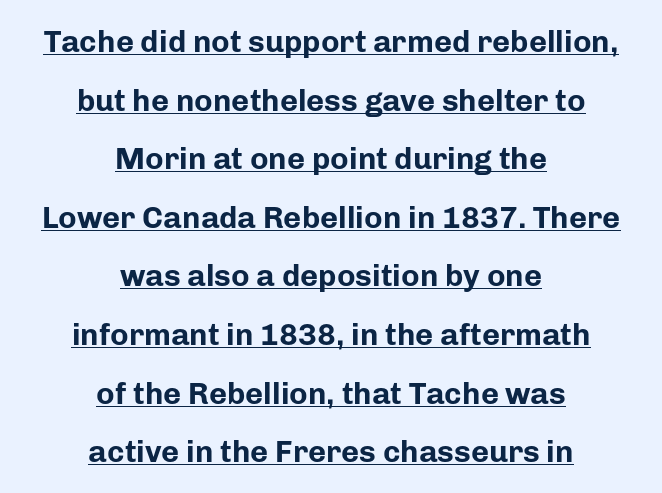
Q: Is the text bold? A: Yes.
Q: Is the text italic (slanted)? A: No, it is upright.
Q: Is the typeface a serif or a sans-serif typeface? A: Sans-serif.
Q: Is the text underlined? A: Yes.
Q: How is the paragraph aligned? A: Centered.
Q: Is the spacing between letters normal or unusually wide? A: Normal.
Q: Width (condensed, normal, or wide)? A: Normal.
Q: Stroke contrast? A: Low.
Q: x-height? A: Medium.
Q: Monospaced? A: No.
